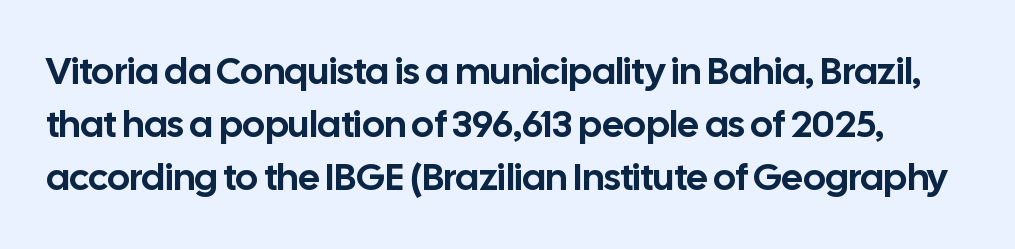
The words here are not underlined. You could not count columns in this text — the font is proportionally spaced. Glyph-to-glyph distance matches everyday printed text. You can tell it's not italic because the verticals are truly vertical.
